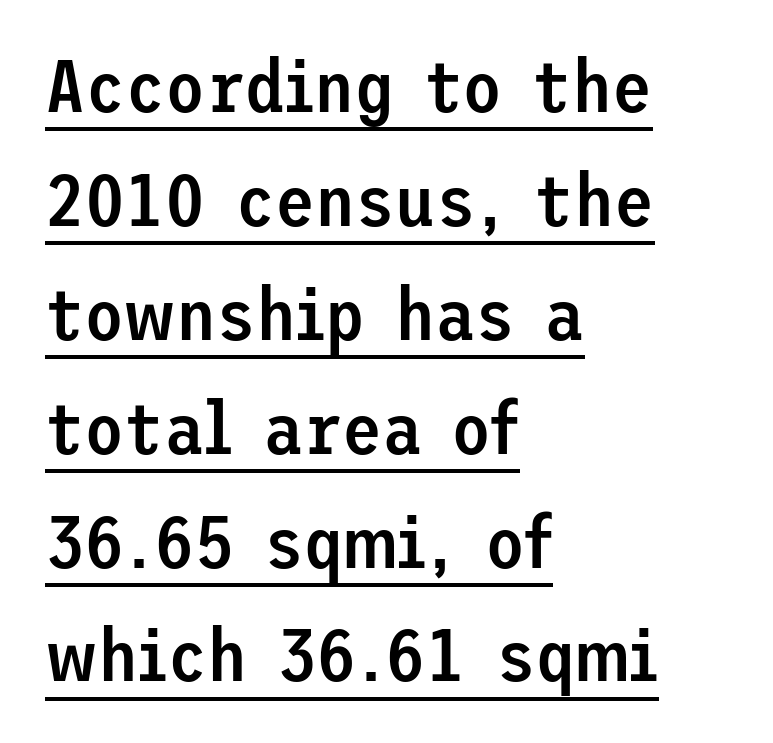
The image shows 73 px semibold sans-serif type, upright; set left-aligned, normal line spacing (1.56x), normal letter spacing, underlined; low stroke contrast and a medium x-height.
